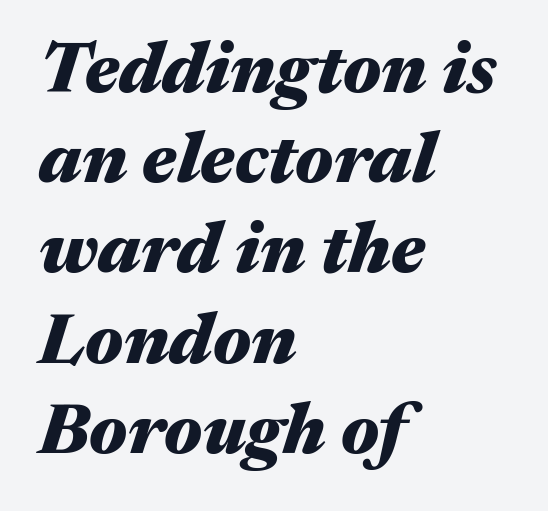
The image shows 71 px heavy, wide type, italic (leaning right); set left-aligned, normal line spacing (1.27x), normal letter spacing, not underlined; medium stroke contrast and a medium x-height.
